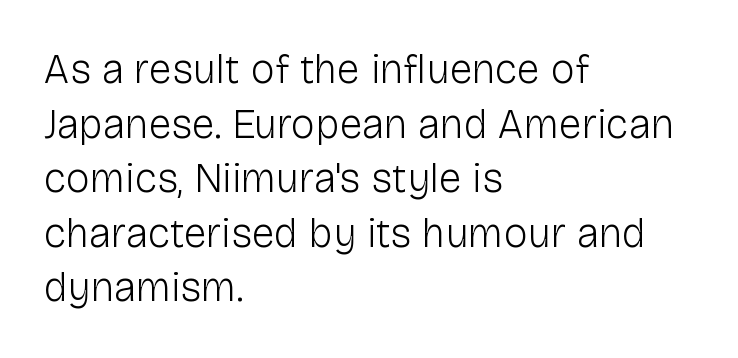
{"serif": "no", "italic": "no", "bold": "no", "weight": "light", "width": "normal", "stroke_contrast": "low", "x_height": "medium", "monospaced": "no", "underline": "no", "align": "left", "line_spacing": "normal", "line_spacing_ratio": 1.33, "letter_spacing": "normal", "letter_spacing_em": 0.0, "glyph_px": 41}
